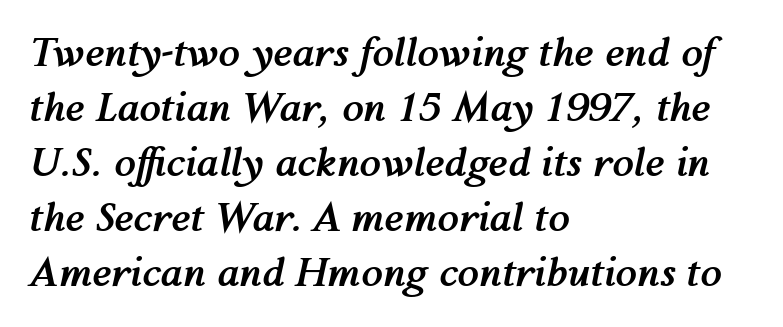
Q: Is the text bold? A: Yes.
Q: Is the text italic (slanted)? A: Yes, it leans right by about 12 degrees.
Q: Is the text underlined? A: No.
Q: How is the paragraph aligned? A: Left-aligned.
Q: Is the spacing between letters normal or unusually wide? A: Normal.
Q: Is the spacing between lines tight, normal or loose? A: Normal.
Q: Width (condensed, normal, or wide)? A: Normal.
Q: Stroke contrast? A: Medium.
Q: x-height? A: Medium.
Q: Monospaced? A: No.
